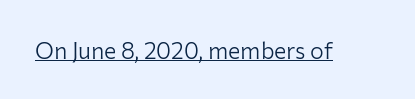
{"italic": "no", "bold": "no", "underline": "yes", "letter_spacing": "normal", "letter_spacing_em": 0.0, "glyph_px": 23}
